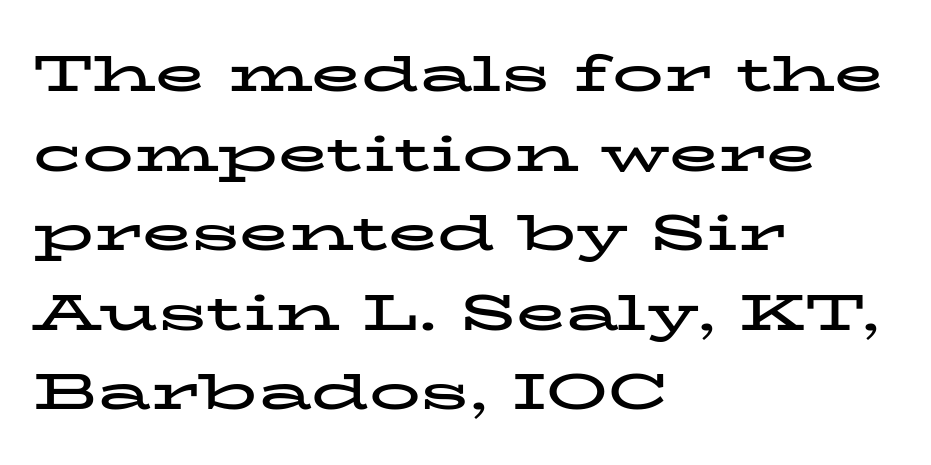
Q: Is the text bold? A: Yes.
Q: Is the text italic (slanted)? A: No, it is upright.
Q: Is the typeface a serif or a sans-serif typeface? A: Serif.
Q: Is the text underlined? A: No.
Q: How is the paragraph aligned? A: Left-aligned.
Q: Is the spacing between letters normal or unusually wide? A: Normal.
Q: Is the spacing between lines tight, normal or loose? A: Normal.
Q: Width (condensed, normal, or wide)? A: Wide.
Q: Stroke contrast? A: Low.
Q: x-height? A: Medium.
Q: Monospaced? A: No.
